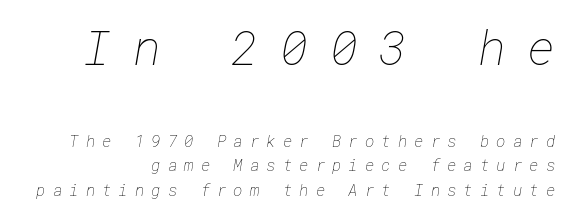
Q: Is the text bold? A: No.
Q: Is the text underlined? A: No.
Q: Is the spacing between letters normal or unusually wide? A: Unusually wide.
Q: Is the spacing between lines tight, normal or loose? A: Normal.
Q: Which block of text is set in a larger size, the first (top) or the second (bottom)? A: The first (top) one.
Q: Width (condensed, normal, or wide)? A: Normal.
Q: Stroke contrast? A: Low.
Q: x-height? A: Medium.
